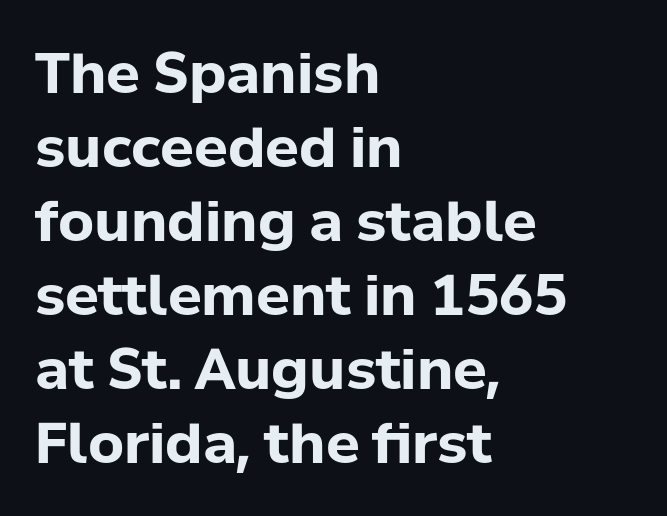
{"serif": "no", "italic": "no", "bold": "yes", "weight": "bold", "width": "normal", "stroke_contrast": "low", "x_height": "medium", "monospaced": "no", "underline": "no", "align": "left", "line_spacing": "normal", "line_spacing_ratio": 1.32, "letter_spacing": "normal", "letter_spacing_em": 0.0, "glyph_px": 56}
